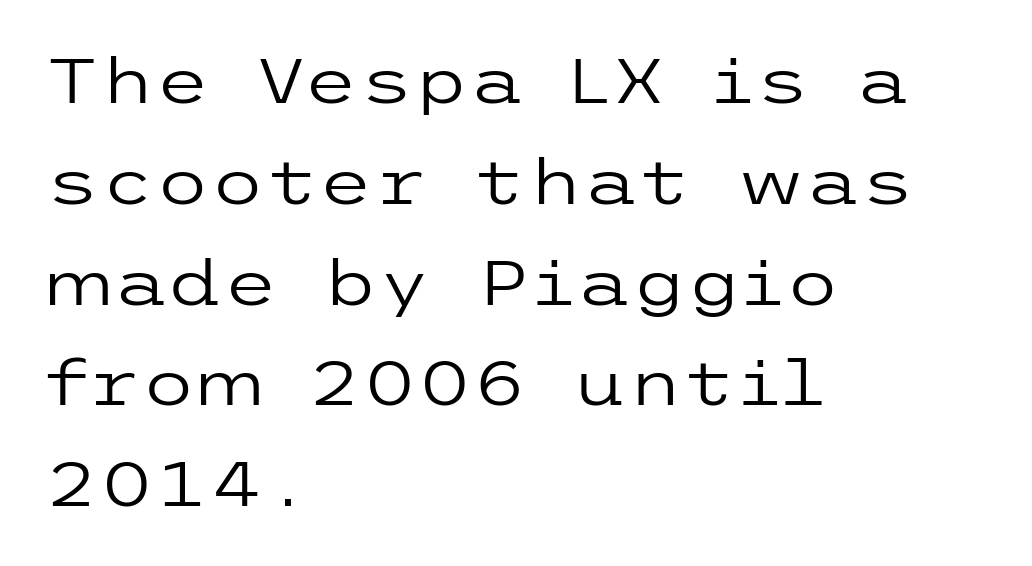
{"serif": "no", "italic": "no", "bold": "no", "weight": "regular", "width": "wide", "stroke_contrast": "low", "x_height": "medium", "underline": "no", "align": "left", "line_spacing": "normal", "line_spacing_ratio": 1.6, "letter_spacing": "normal", "letter_spacing_em": 0.0, "glyph_px": 63}
